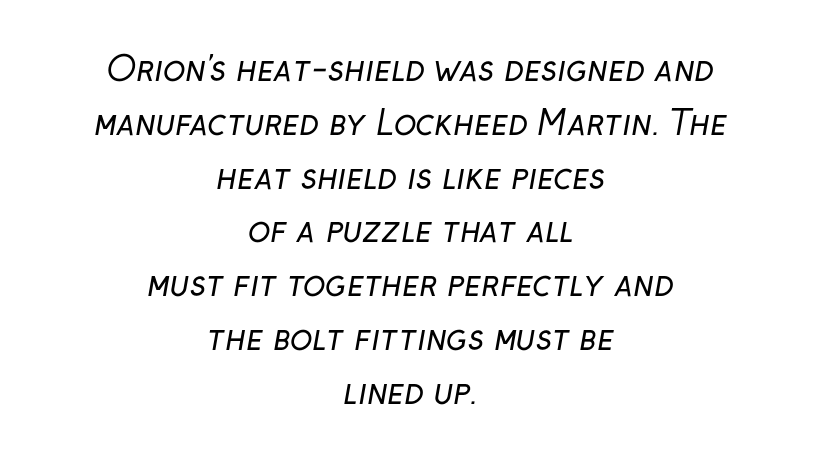
The image shows 33 px regular-weight sans-serif type; set centered, normal line spacing (1.63x), normal letter spacing, not underlined; low stroke contrast and a medium x-height.
